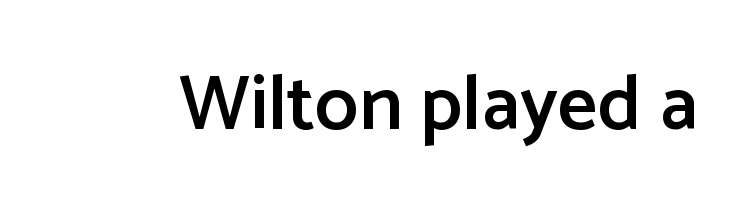
{"serif": "no", "italic": "no", "bold": "semi", "weight": "semibold", "width": "normal", "stroke_contrast": "low", "x_height": "medium", "monospaced": "no", "underline": "no", "letter_spacing": "normal", "letter_spacing_em": 0.0, "glyph_px": 78}
